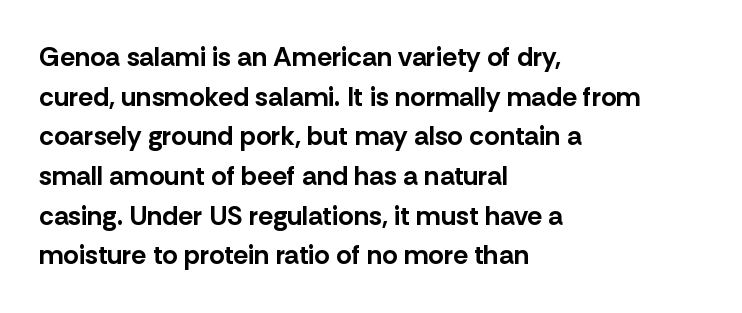
Q: Is the text bold? A: Yes.
Q: Is the text italic (slanted)? A: No, it is upright.
Q: Is the text underlined? A: No.
Q: How is the paragraph aligned? A: Left-aligned.
Q: Is the spacing between letters normal or unusually wide? A: Normal.
Q: Is the spacing between lines tight, normal or loose? A: Normal.
